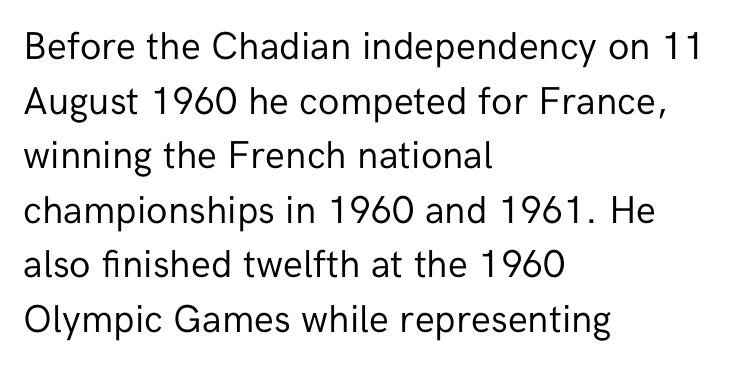
{"serif": "no", "italic": "no", "bold": "no", "weight": "regular", "width": "normal", "stroke_contrast": "low", "x_height": "medium", "monospaced": "no", "underline": "no", "align": "left", "line_spacing": "normal", "line_spacing_ratio": 1.4, "letter_spacing": "normal", "letter_spacing_em": 0.0, "glyph_px": 39}
